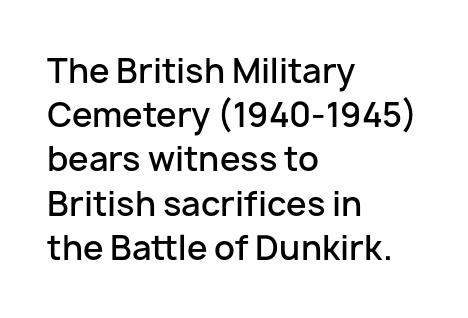
Q: Is the text bold? A: Semi-bold.
Q: Is the text italic (slanted)? A: No, it is upright.
Q: Is the typeface a serif or a sans-serif typeface? A: Sans-serif.
Q: Is the text underlined? A: No.
Q: How is the paragraph aligned? A: Left-aligned.
Q: Is the spacing between letters normal or unusually wide? A: Normal.
Q: Is the spacing between lines tight, normal or loose? A: Normal.
Q: Width (condensed, normal, or wide)? A: Normal.
Q: Stroke contrast? A: Low.
Q: x-height? A: Medium.
Q: Monospaced? A: No.
